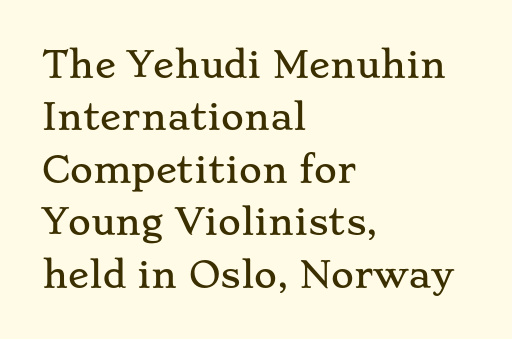
The image shows 35 px wide serif type, upright; set left-aligned, normal line spacing (1.5x), normal letter spacing, not underlined; low stroke contrast and a small x-height.
